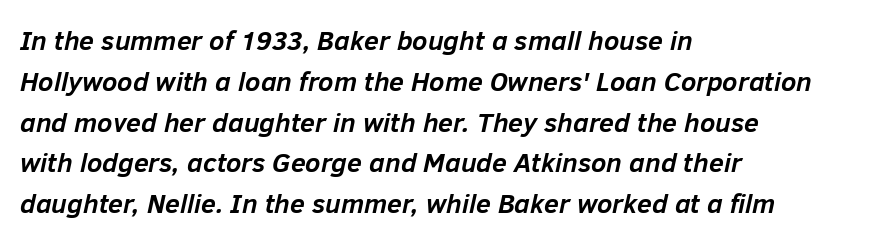
The image shows 27 px bold type, italic (leaning right); set left-aligned, normal line spacing (1.51x), normal letter spacing, not underlined.
